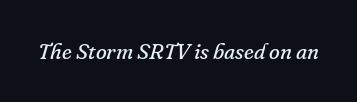
Q: Is the text bold? A: No.
Q: Is the text italic (slanted)? A: Yes, it leans right by about 16 degrees.
Q: Is the text underlined? A: No.
Q: Is the spacing between letters normal or unusually wide? A: Normal.
